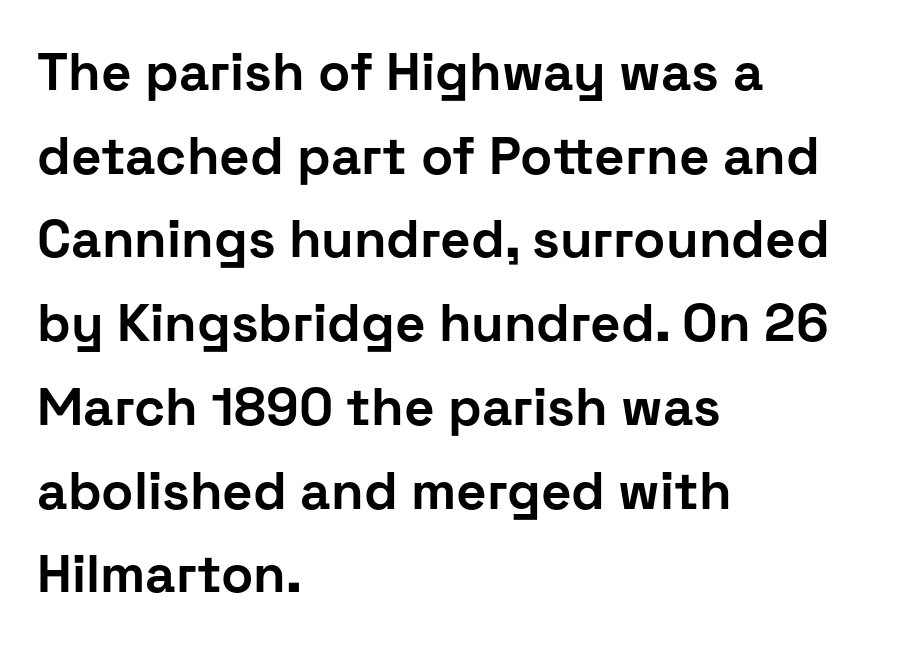
The image shows 53 px bold sans-serif type, upright; set left-aligned, normal line spacing (1.58x), normal letter spacing, not underlined; low stroke contrast and a medium x-height.
